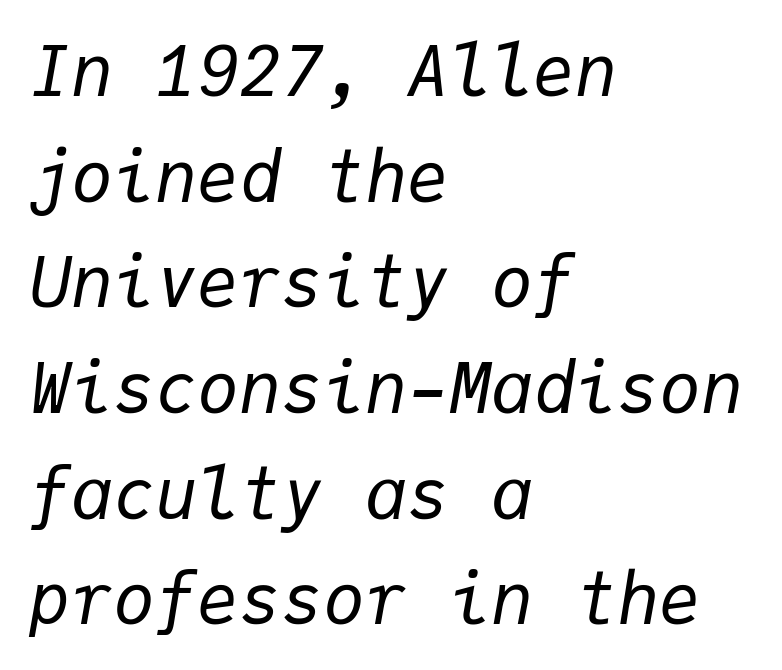
These glyphs show unthickened strokes, regular width or finer. Is this a fixed-width face? Yes — each glyph sits in an identical cell. Reading down the block, your eye returns to a fixed left position each line. Underline: absent. Rendered with sloped, italic letterforms. This rendering leaves character spacing at its baseline value.
